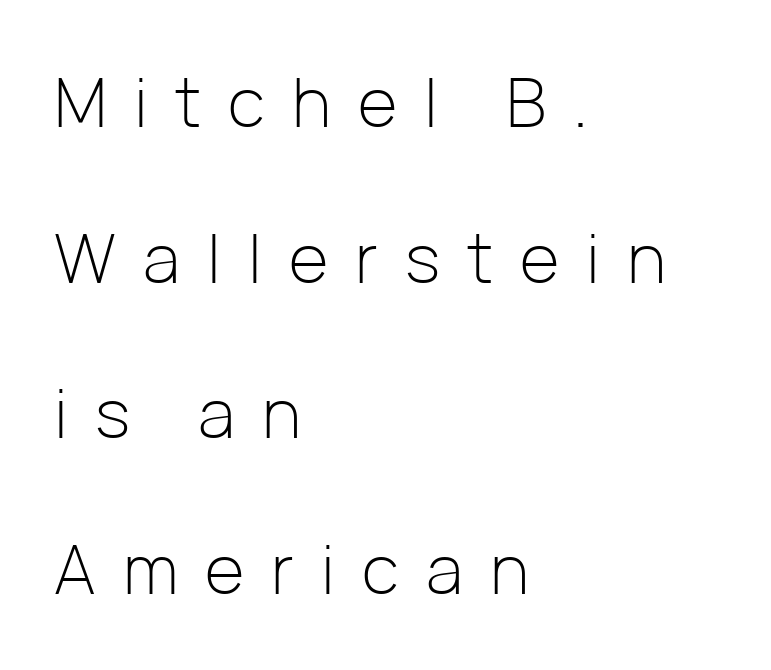
Q: Is the text bold? A: No.
Q: Is the text italic (slanted)? A: No, it is upright.
Q: Is the typeface a serif or a sans-serif typeface? A: Sans-serif.
Q: Is the text underlined? A: No.
Q: How is the paragraph aligned? A: Left-aligned.
Q: Is the spacing between letters normal or unusually wide? A: Unusually wide.
Q: Is the spacing between lines tight, normal or loose? A: Loose.
Q: Width (condensed, normal, or wide)? A: Normal.
Q: Stroke contrast? A: Low.
Q: x-height? A: Medium.
Q: Monospaced? A: No.
